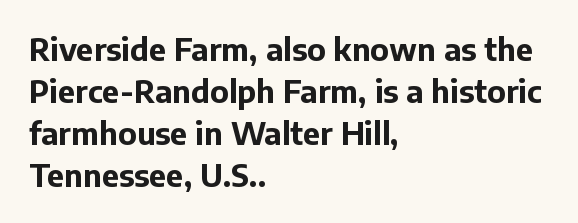
{"serif": "no", "italic": "no", "bold": "yes", "weight": "bold", "width": "normal", "stroke_contrast": "low", "x_height": "medium", "monospaced": "no", "underline": "no", "align": "left", "line_spacing": "normal", "line_spacing_ratio": 1.35, "letter_spacing": "normal", "letter_spacing_em": 0.0, "glyph_px": 31}
